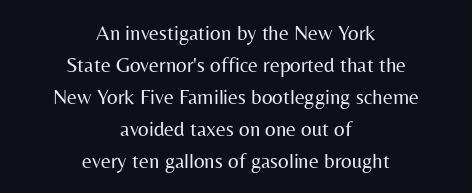
Q: Is the text bold? A: No.
Q: Is the text italic (slanted)? A: No, it is upright.
Q: Is the text underlined? A: No.
Q: How is the paragraph aligned? A: Centered.
Q: Is the spacing between letters normal or unusually wide? A: Normal.
Q: Is the spacing between lines tight, normal or loose? A: Normal.
